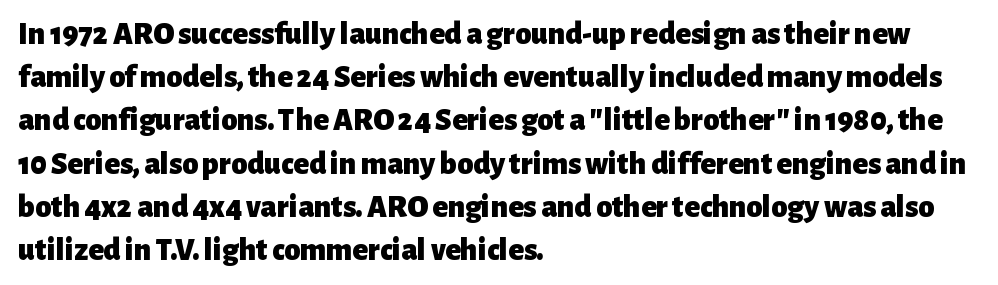
{"serif": "no", "italic": "no", "bold": "yes", "weight": "heavy", "width": "normal", "stroke_contrast": "low", "x_height": "medium", "monospaced": "no", "underline": "no", "align": "left", "line_spacing": "normal", "line_spacing_ratio": 1.35, "letter_spacing": "normal", "letter_spacing_em": 0.0, "glyph_px": 32}
